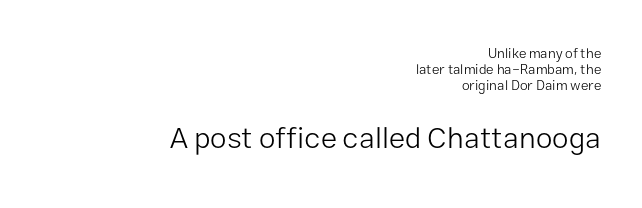
Inter-character spacing is left at the font's built-in metrics. Each letter keeps its own natural width here, so spacing adapts to shape. The paragraph has a hard right edge and a soft left edge. The following chunk of copy outweighs the initial chunk in type size.
